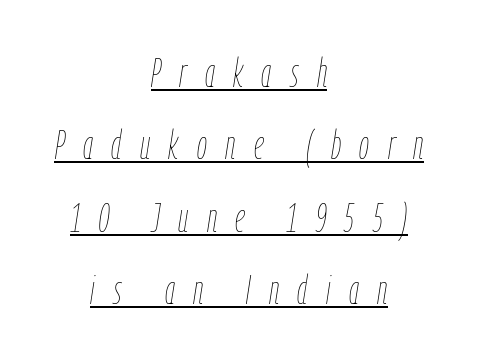
Slanted lettering throughout. Someone cranked the tracking dial way up on this one. The words here are underlined. One-word summary of the alignment: center. The typesetting does not lean heavy: it is not bold.
